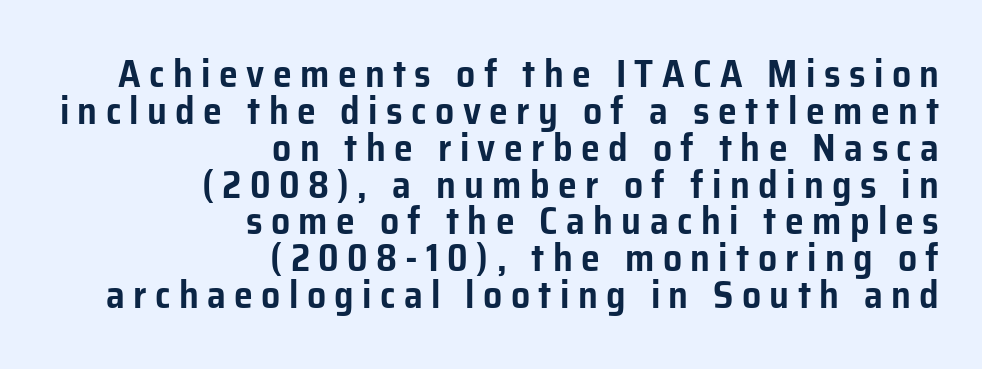
The image shows 38 px sans-serif type, upright; set right-aligned, tight line spacing (0.97x), unusually wide letter spacing (+0.22 em), not underlined; low stroke contrast and a medium x-height.
